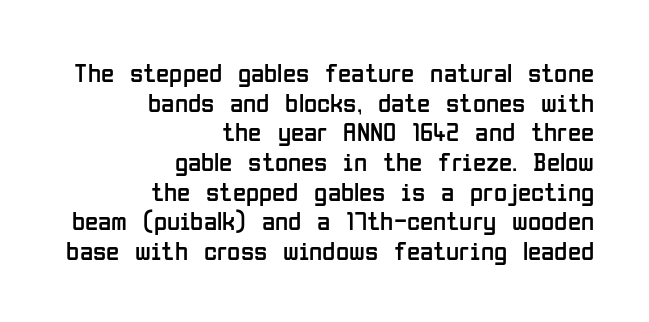
Q: Is the text bold? A: No.
Q: Is the text italic (slanted)? A: No, it is upright.
Q: Is the text underlined? A: No.
Q: How is the paragraph aligned? A: Right-aligned.
Q: Is the spacing between letters normal or unusually wide? A: Normal.
Q: Is the spacing between lines tight, normal or loose? A: Tight.
